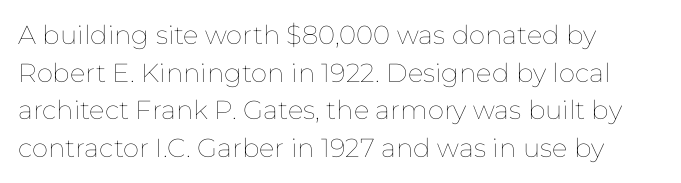
This sample is left-justified, so line endings fall wherever the words run out. Short note: letters normally spaced. These lines were composed using upright roman letters. Nothing heavy about these letters — not bold at all. The glyphs are unaccompanied by any horizontal stroke below them. Quick note: interline space is typical.
